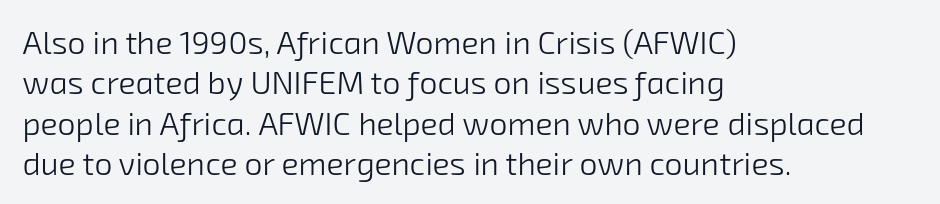
The rag falls on the right side of this text block. The designer left line spacing at the default. Weight: not bold — regular or lighter. Honestly, the letter spacing is just normal — you wouldn't notice it. The words here are not underlined.
